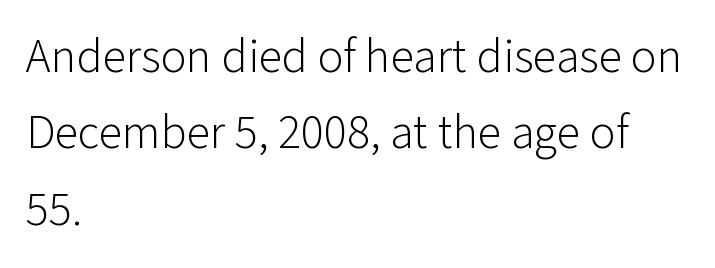
{"serif": "no", "italic": "no", "bold": "no", "weight": "light", "width": "normal", "stroke_contrast": "low", "x_height": "medium", "monospaced": "no", "underline": "no", "align": "left", "line_spacing": "normal", "line_spacing_ratio": 1.59, "letter_spacing": "normal", "letter_spacing_em": 0.0, "glyph_px": 48}
